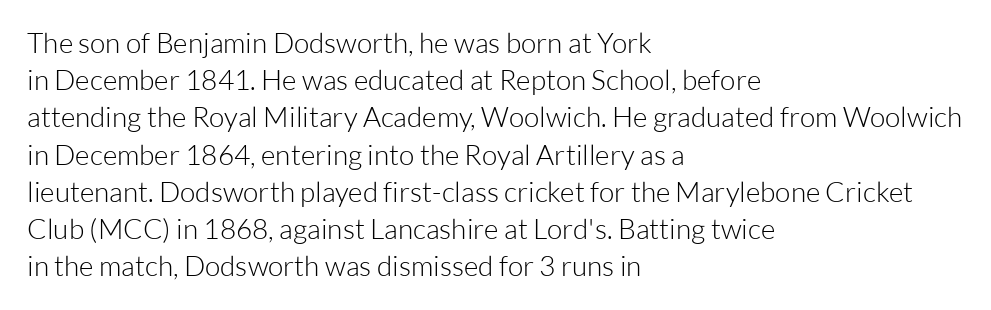
The typeface has the unassuming heft of standard copy or less. The paragraph shown leans on its left margin. The rendering shows plain stroke endings on the letterforms — a sans-serif design. This rendering leaves character spacing at its baseline value. Bare-footed words on every line. Tall strokes in this sample are plumb rather than angled.
